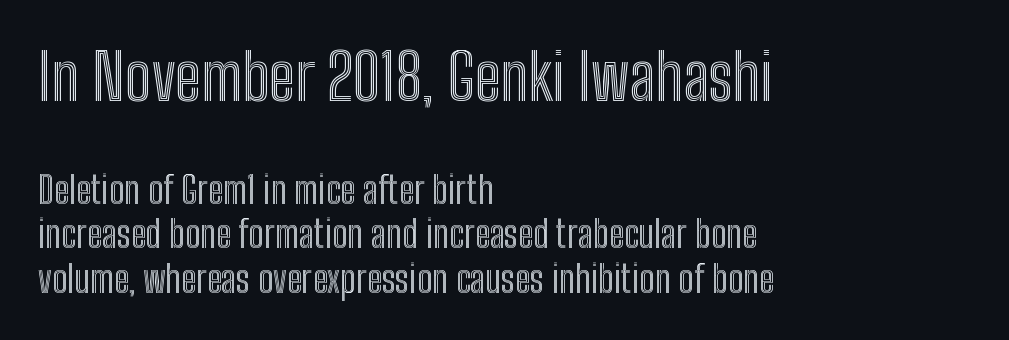
{"italic": "no", "width": "condensed", "x_height": "medium", "monospaced": "no", "underline": "no", "align": "left", "line_spacing_ratio": 1.21, "letter_spacing": "normal", "letter_spacing_em": 0.0, "larger_block": "first", "size_ratio": 1.73, "glyph_px": 64}
